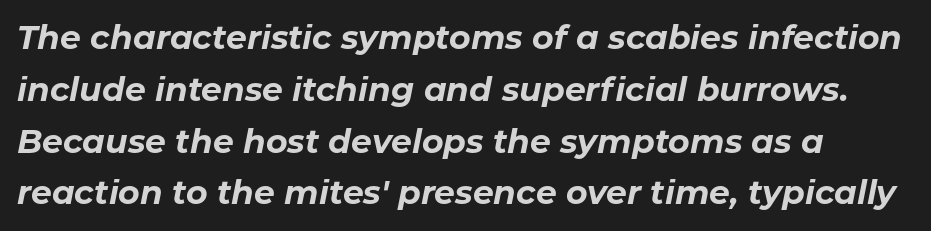
Q: Is the text bold? A: Yes.
Q: Is the text italic (slanted)? A: Yes, it leans right by about 11 degrees.
Q: Is the text underlined? A: No.
Q: How is the paragraph aligned? A: Left-aligned.
Q: Is the spacing between letters normal or unusually wide? A: Normal.
Q: Is the spacing between lines tight, normal or loose? A: Normal.
Q: Width (condensed, normal, or wide)? A: Normal.
Q: Stroke contrast? A: Low.
Q: x-height? A: Medium.
Q: Monospaced? A: No.
